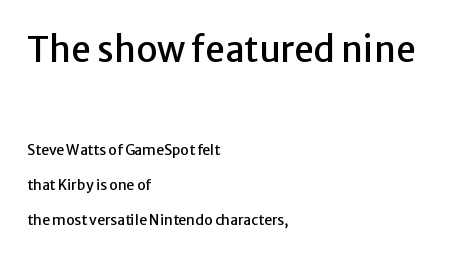
Q: Is the text italic (slanted)? A: No, it is upright.
Q: Is the typeface a serif or a sans-serif typeface? A: Sans-serif.
Q: Is the text underlined? A: No.
Q: How is the paragraph aligned? A: Left-aligned.
Q: Is the spacing between letters normal or unusually wide? A: Normal.
Q: Is the spacing between lines tight, normal or loose? A: Loose.
Q: Which block of text is set in a larger size, the first (top) or the second (bottom)? A: The first (top) one.
Q: Width (condensed, normal, or wide)? A: Normal.
Q: Stroke contrast? A: Low.
Q: x-height? A: Medium.
Q: Monospaced? A: No.
